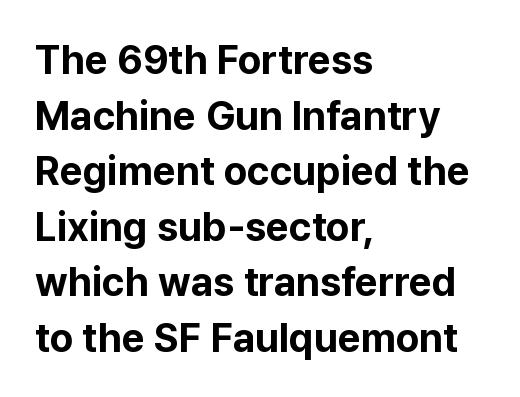
Q: Is the text bold? A: Yes.
Q: Is the text italic (slanted)? A: No, it is upright.
Q: Is the typeface a serif or a sans-serif typeface? A: Sans-serif.
Q: Is the text underlined? A: No.
Q: How is the paragraph aligned? A: Left-aligned.
Q: Is the spacing between letters normal or unusually wide? A: Normal.
Q: Is the spacing between lines tight, normal or loose? A: Normal.
Q: Width (condensed, normal, or wide)? A: Normal.
Q: Stroke contrast? A: Low.
Q: x-height? A: Medium.
Q: Monospaced? A: No.
